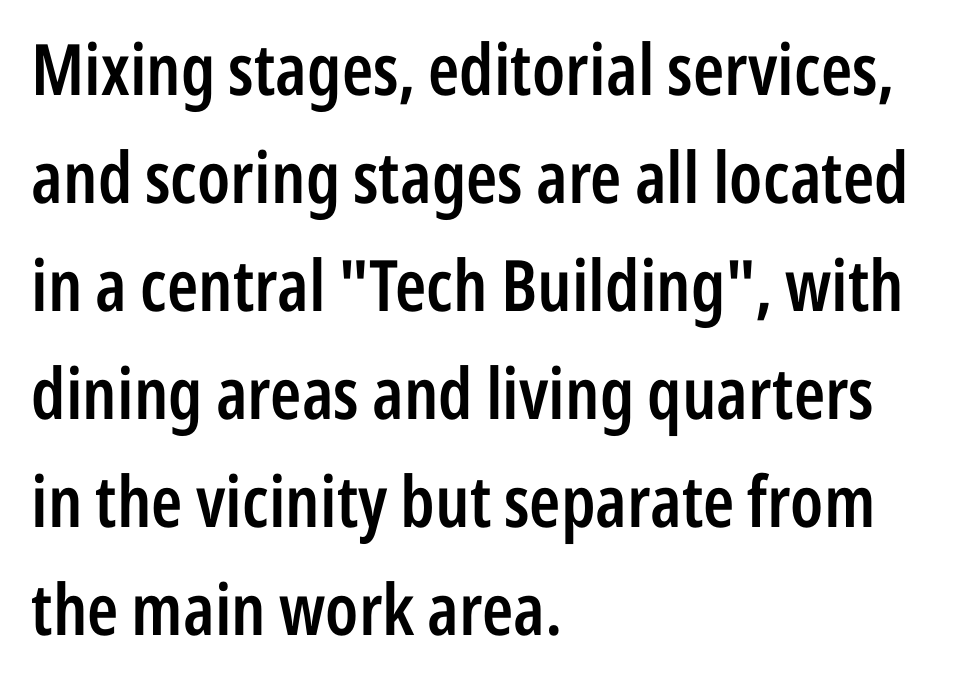
The image shows 71 px semibold, condensed sans-serif type, upright; set left-aligned, normal line spacing (1.52x), normal letter spacing, not underlined; low stroke contrast and a medium x-height.
